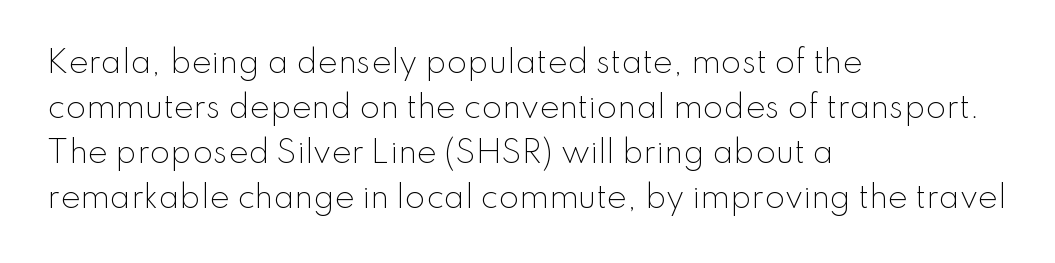
The image shows 30 px light sans-serif type, upright; set left-aligned, normal line spacing (1.5x), normal letter spacing, not underlined; low stroke contrast and a small x-height.
